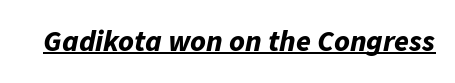
Q: Is the text bold? A: Yes.
Q: Is the text italic (slanted)? A: Yes, it leans right by about 11 degrees.
Q: Is the text underlined? A: Yes.
Q: Is the spacing between letters normal or unusually wide? A: Normal.
Q: Width (condensed, normal, or wide)? A: Normal.
Q: Stroke contrast? A: Low.
Q: x-height? A: Medium.
Q: Monospaced? A: No.
